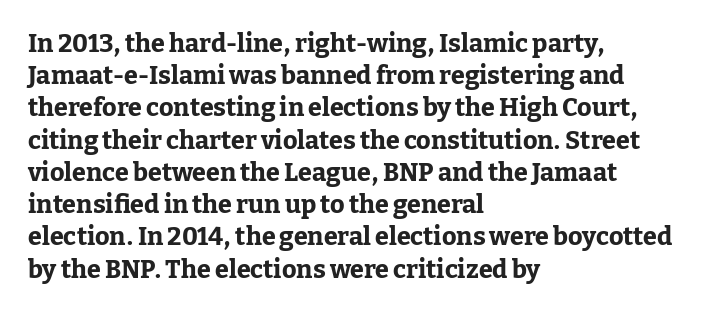
The lines sit at an ordinary, default distance from one another. Italic? Not at all — the glyphs are vertical. This rendering leaves character spacing at its baseline value. A student would call this left alignment; a typographer would say flush left, rag right.
